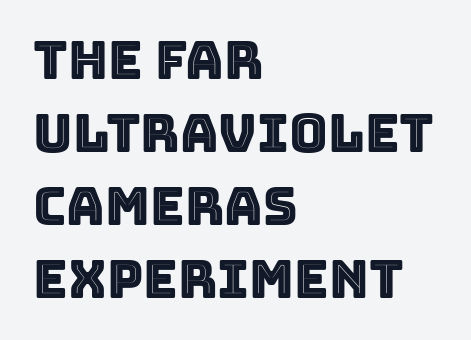
{"italic": "no", "width": "normal", "x_height": "large", "monospaced": "no", "underline": "no", "align": "left", "line_spacing": "normal", "line_spacing_ratio": 1.38, "letter_spacing": "normal", "letter_spacing_em": 0.0, "glyph_px": 53}
